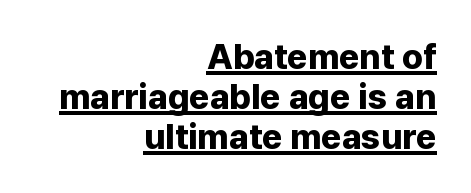
{"serif": "no", "italic": "no", "bold": "yes", "weight": "bold", "width": "normal", "stroke_contrast": "low", "x_height": "medium", "monospaced": "no", "underline": "yes", "align": "right", "line_spacing": "tight", "line_spacing_ratio": 1.14, "letter_spacing": "normal", "letter_spacing_em": 0.0, "glyph_px": 35}
